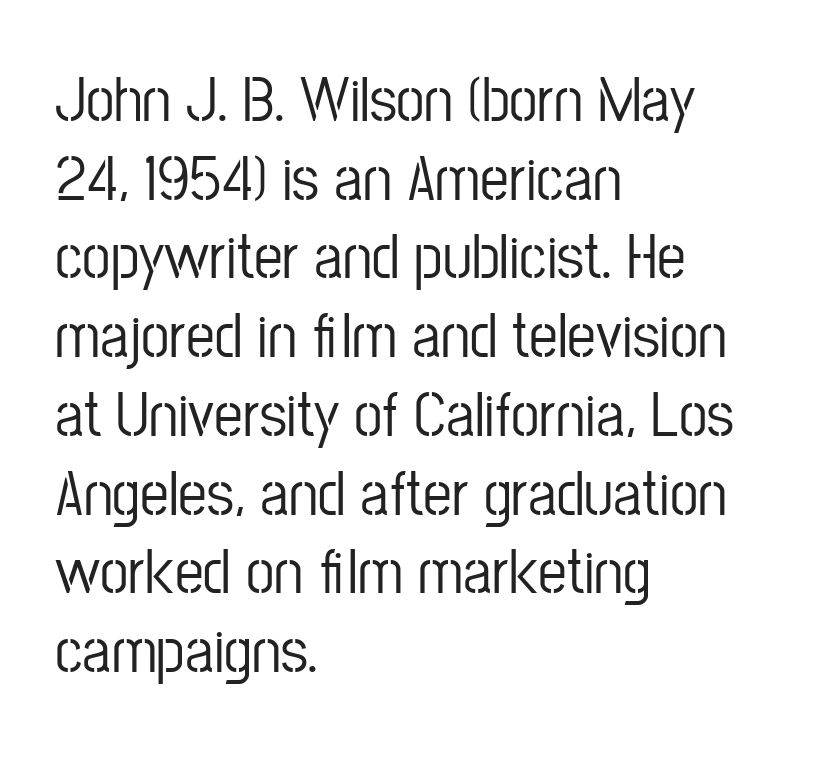
Q: Is the text italic (slanted)? A: No, it is upright.
Q: Is the typeface a serif or a sans-serif typeface? A: Sans-serif.
Q: Is the text underlined? A: No.
Q: How is the paragraph aligned? A: Left-aligned.
Q: Is the spacing between letters normal or unusually wide? A: Normal.
Q: Width (condensed, normal, or wide)? A: Condensed.
Q: Stroke contrast? A: Low.
Q: x-height? A: Medium.
Q: Monospaced? A: No.
